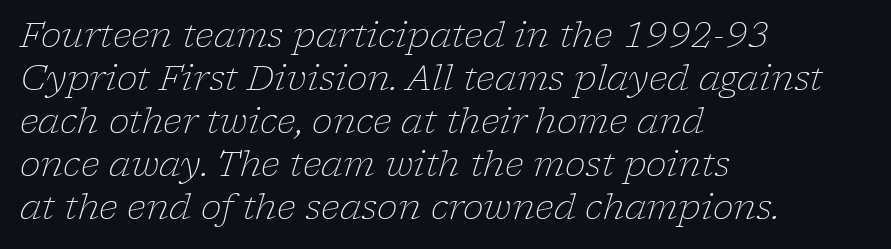
{"serif": "yes", "italic": "yes", "lean": "right", "slant_degrees": 17, "bold": "no", "weight": "light", "width": "normal", "stroke_contrast": "low", "x_height": "medium", "monospaced": "no", "underline": "no", "align": "left", "line_spacing_ratio": 1.23, "letter_spacing": "normal", "letter_spacing_em": 0.0, "glyph_px": 35}
